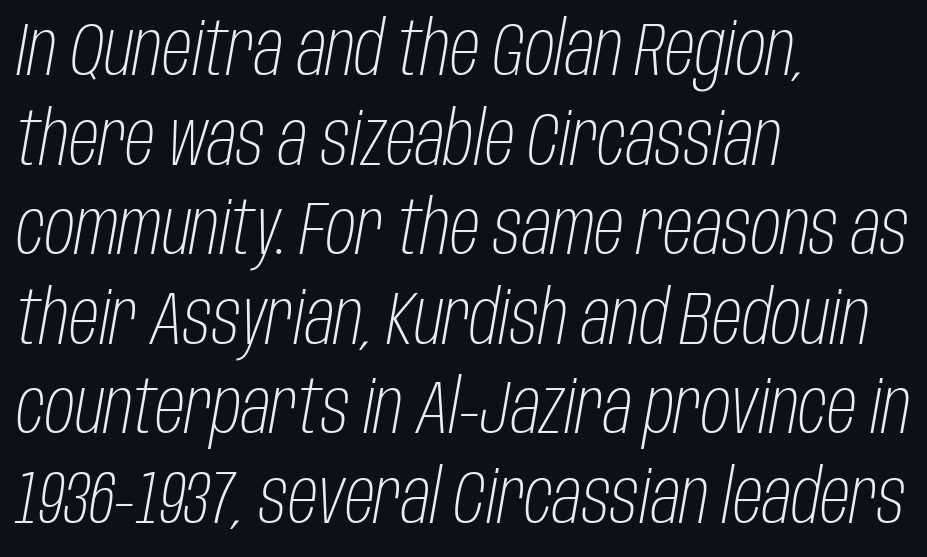
The image shows 74 px light, condensed type, italic (leaning right); set left-aligned, line spacing 1.21x, normal letter spacing, not underlined; low stroke contrast and a large x-height.
